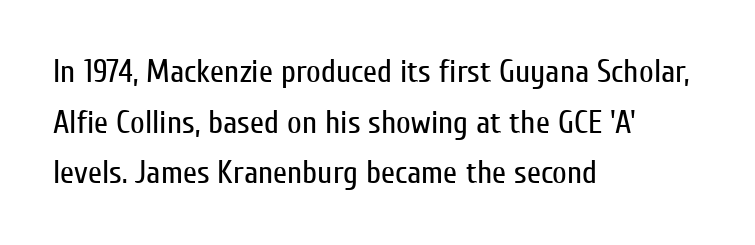
Q: Is the text bold? A: No.
Q: Is the text italic (slanted)? A: No, it is upright.
Q: Is the typeface a serif or a sans-serif typeface? A: Sans-serif.
Q: Is the text underlined? A: No.
Q: How is the paragraph aligned? A: Left-aligned.
Q: Is the spacing between letters normal or unusually wide? A: Normal.
Q: Is the spacing between lines tight, normal or loose? A: Normal.
Q: Width (condensed, normal, or wide)? A: Condensed.
Q: Stroke contrast? A: Low.
Q: x-height? A: Medium.
Q: Monospaced? A: No.
